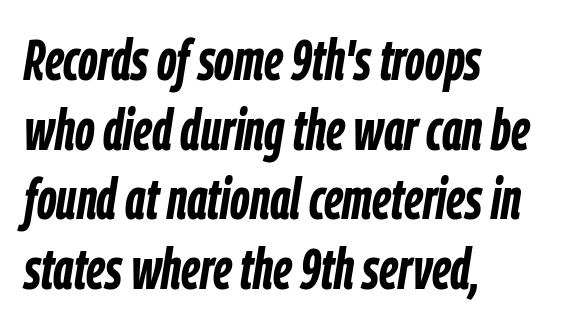
Nobody touched the tracking dial on this one. A typesetter would call this proportional, since set widths differ per character. It's the slanting kind of type. The area under the type is left untouched. Weight: bold. The typesetter chose a ragged-right arrangement here.
